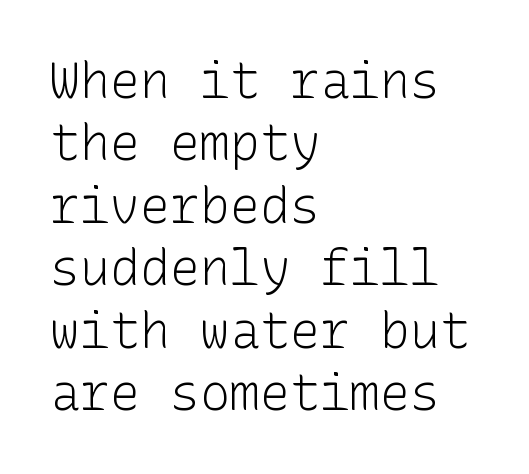
Q: Is the text bold? A: No.
Q: Is the text italic (slanted)? A: No, it is upright.
Q: Is the typeface a serif or a sans-serif typeface? A: Sans-serif.
Q: Is the text underlined? A: No.
Q: How is the paragraph aligned? A: Left-aligned.
Q: Is the spacing between letters normal or unusually wide? A: Normal.
Q: Is the spacing between lines tight, normal or loose? A: Normal.
Q: Width (condensed, normal, or wide)? A: Normal.
Q: Stroke contrast? A: Low.
Q: x-height? A: Medium.
